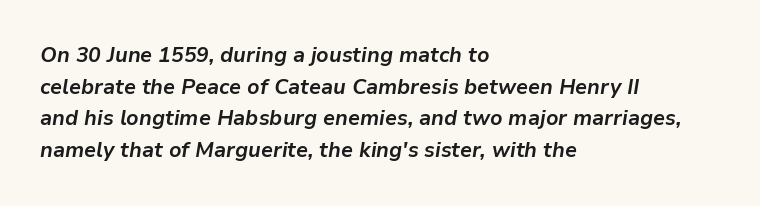
The image shows 21 px bold type, italic (leaning right); set left-aligned, normal line spacing (1.51x), normal letter spacing, not underlined.
